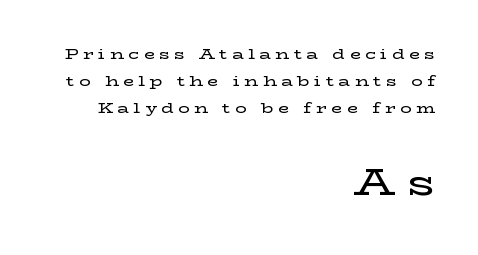
{"serif": "yes", "italic": "no", "width": "wide", "stroke_contrast": "low", "x_height": "medium", "monospaced": "no", "underline": "no", "align": "right", "line_spacing": "loose", "line_spacing_ratio": 1.92, "letter_spacing": "wide", "letter_spacing_em": 0.33, "larger_block": "second", "size_ratio": 2.64, "glyph_px": 37}
